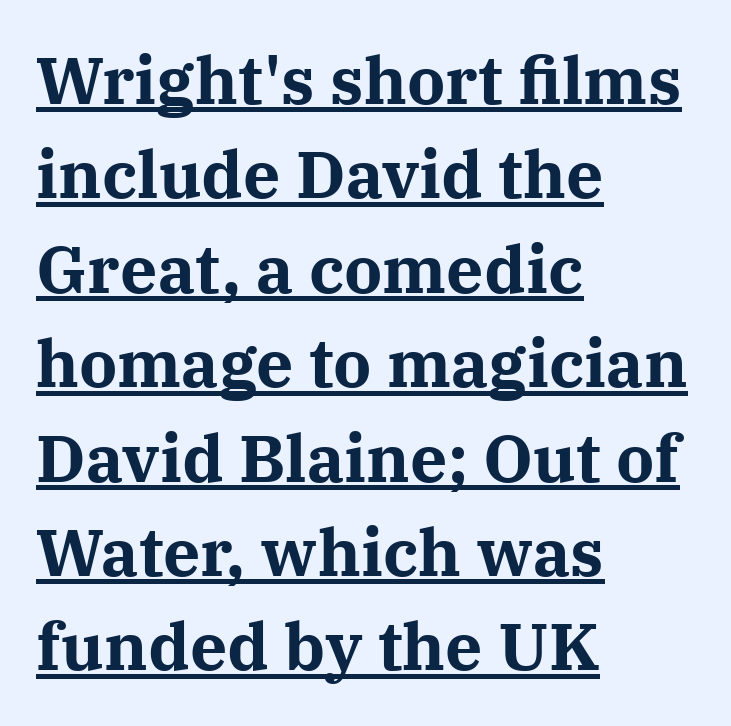
The type is set solid horizontally, with unmodified tracking. A classic flush-left, rag-right setting is used for this passage. Successive baselines arrive at the customary interval. Emphasis is given by a line drawn under the lettering. Every character sits straight up, as roman type does. Note the varied advance widths — an 'i' is clearly narrower than an 'm'.
